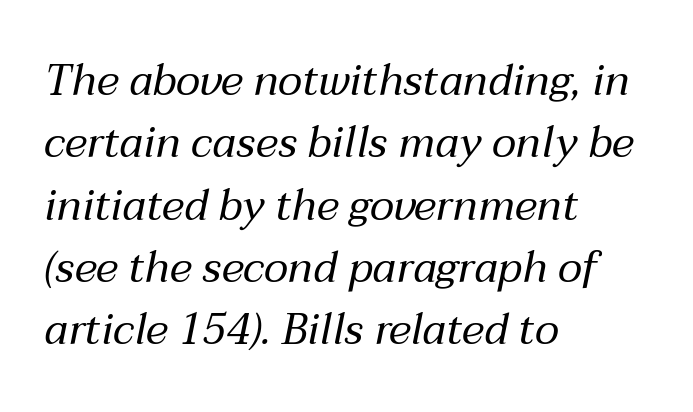
The letterforms sit shoulder to shoulder at normal distance. Looks like regular typesetting: each glyph gets only the width it needs. Every row of glyphs begins at an identical x-position on the left. The specimen omits any rule beneath the text block's lines. The letters look calm and open, with moderate or lighter stems.
